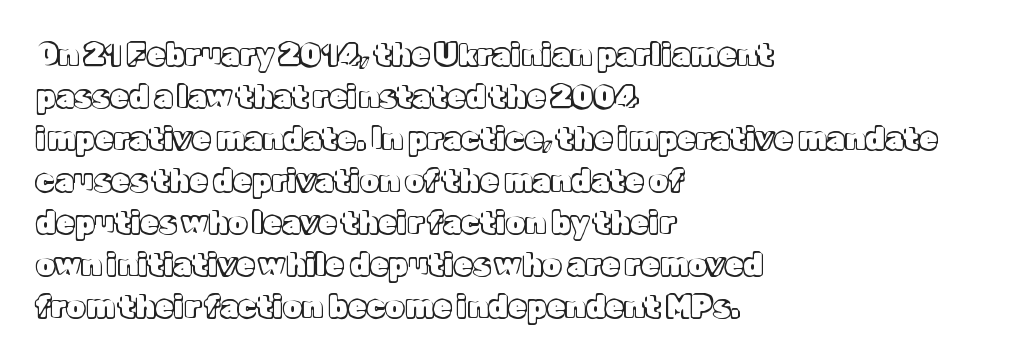
The image shows 30 px text type, upright; set left-aligned, normal line spacing (1.4x), normal letter spacing, not underlined; a medium x-height.
